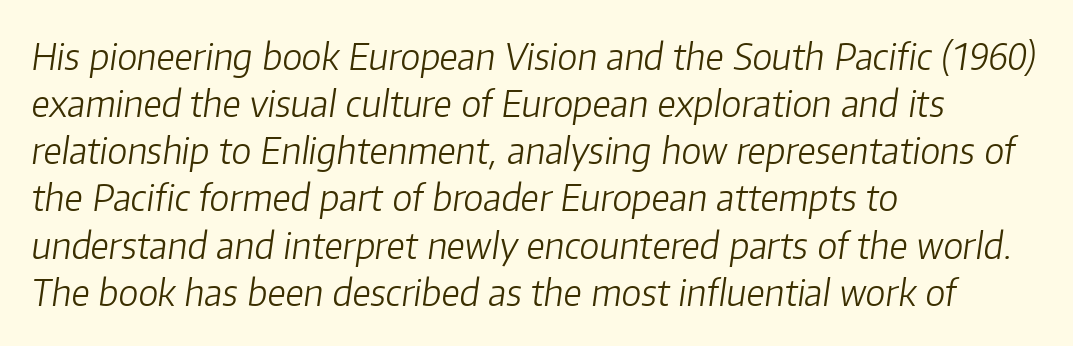
Do the characters align in a grid? No, the font is proportional. Check under the words: just untouched page. No chunkiness to these letters — they're not bold. Line spacing here is normal.
